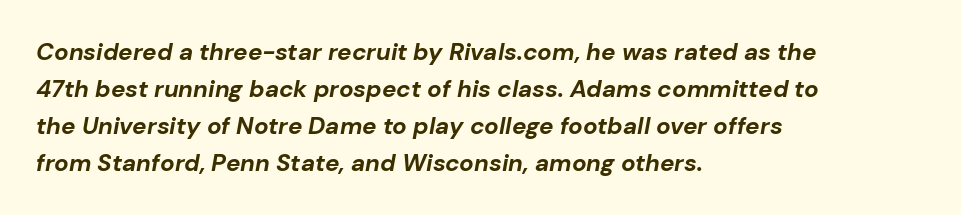
Strokes here are thick enough to call this a true bold. Descenders are the only things crossing below the line. The setting favours the left margin, as ordinary paragraphs usually do. Spacing between characters is what you'd get straight out of the box. Quick note: interline space is typical. Slant detected: the letters are inclined.
